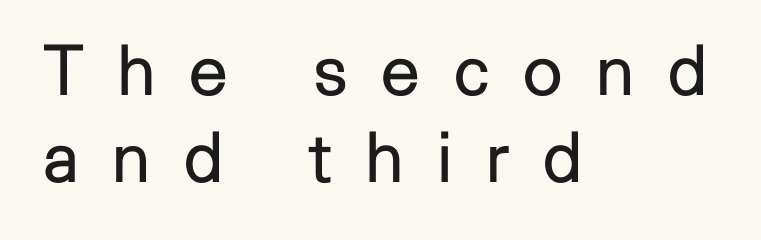
Q: Is the text bold? A: No.
Q: Is the text italic (slanted)? A: No, it is upright.
Q: Is the typeface a serif or a sans-serif typeface? A: Sans-serif.
Q: Is the text underlined? A: No.
Q: How is the paragraph aligned? A: Left-aligned.
Q: Is the spacing between letters normal or unusually wide? A: Unusually wide.
Q: Width (condensed, normal, or wide)? A: Normal.
Q: Stroke contrast? A: Low.
Q: x-height? A: Medium.
Q: Monospaced? A: No.
